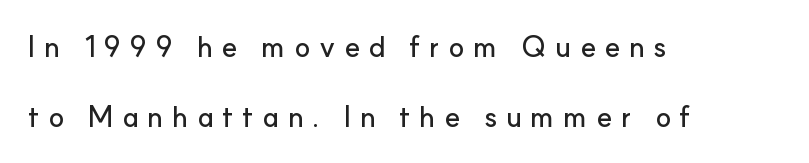
Q: Is the text italic (slanted)? A: No, it is upright.
Q: Is the typeface a serif or a sans-serif typeface? A: Sans-serif.
Q: Is the text underlined? A: No.
Q: How is the paragraph aligned? A: Left-aligned.
Q: Is the spacing between letters normal or unusually wide? A: Unusually wide.
Q: Is the spacing between lines tight, normal or loose? A: Loose.
Q: Width (condensed, normal, or wide)? A: Normal.
Q: Stroke contrast? A: Low.
Q: x-height? A: Small.
Q: Monospaced? A: No.
